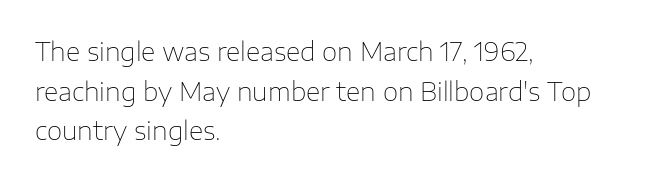
No italicization has been applied; the sample stays upright. Which margin do the lines hug? The left one — the right edge is uneven. Interline gaps are of average width in this sample. Descender tails drop into unmarked territory.
